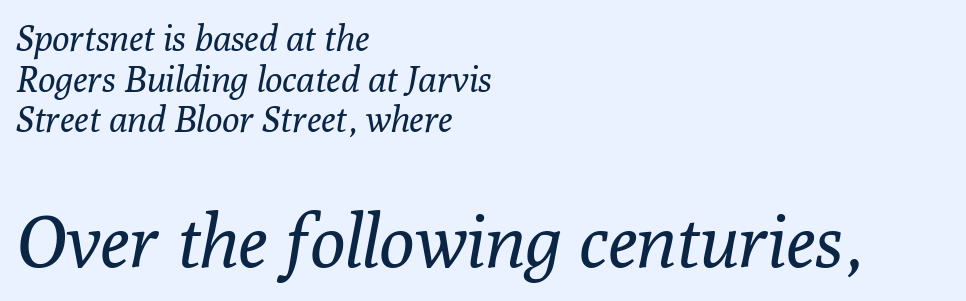
The image shows 73 px regular-weight serif type, italic (leaning right); set left-aligned, tight line spacing (1.13x), normal letter spacing, not underlined; the second (bottom) block is 2.03x larger; low stroke contrast and a medium x-height.
